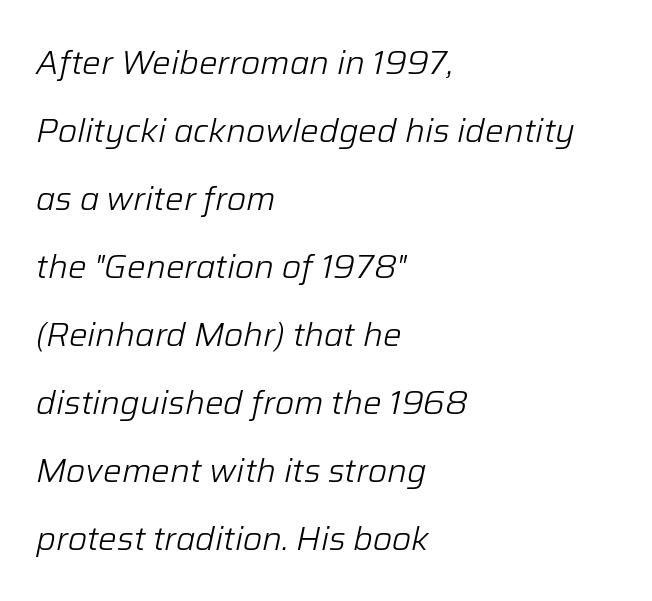
{"italic": "yes", "lean": "right", "slant_degrees": 12, "bold": "no", "weight": "light", "width": "normal", "stroke_contrast": "low", "x_height": "medium", "monospaced": "no", "underline": "no", "align": "left", "line_spacing": "loose", "line_spacing_ratio": 2.06, "letter_spacing": "normal", "letter_spacing_em": 0.0, "glyph_px": 33}
